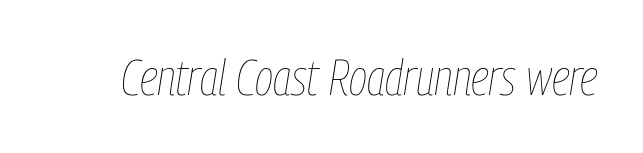
The image shows 50 px thin, condensed type, italic (leaning right); set normal letter spacing, not underlined; low stroke contrast and a medium x-height.
